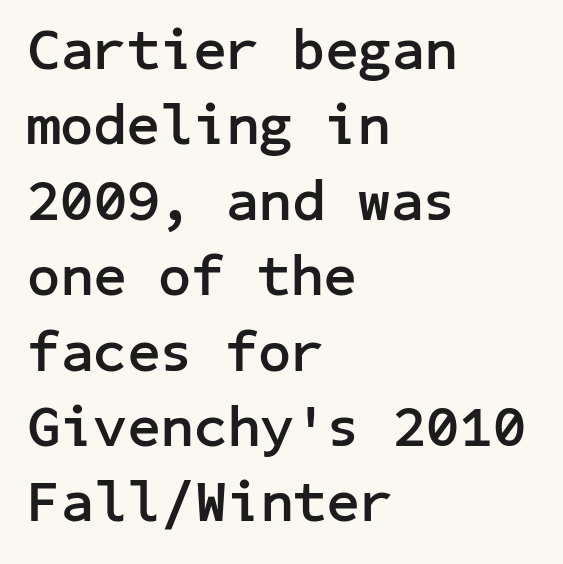
{"serif": "no", "italic": "no", "bold": "yes", "weight": "semibold", "width": "normal", "stroke_contrast": "low", "x_height": "medium", "underline": "no", "align": "left", "line_spacing": "normal", "line_spacing_ratio": 1.3, "letter_spacing": "normal", "letter_spacing_em": 0.0, "glyph_px": 58}
